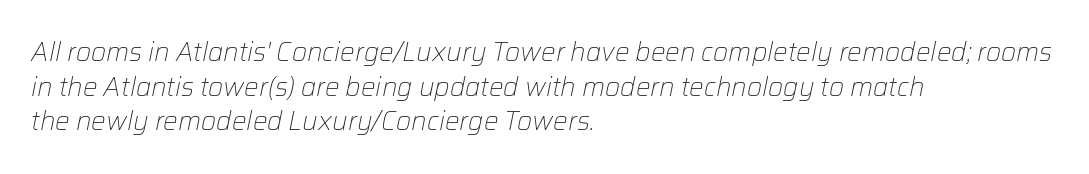
The image shows 26 px text type, italic (leaning right); set left-aligned, normal line spacing (1.33x), normal letter spacing, not underlined.
